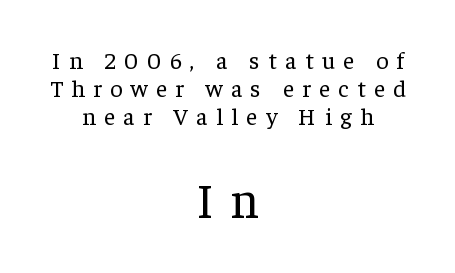
Leftover space on each line is divided equally before and after the words. The font is comparable to plain body text, perhaps lighter. Do the characters align in a grid? No, the font is proportional. This sample uses expanded letter spacing, leaving extra air between glyphs.
